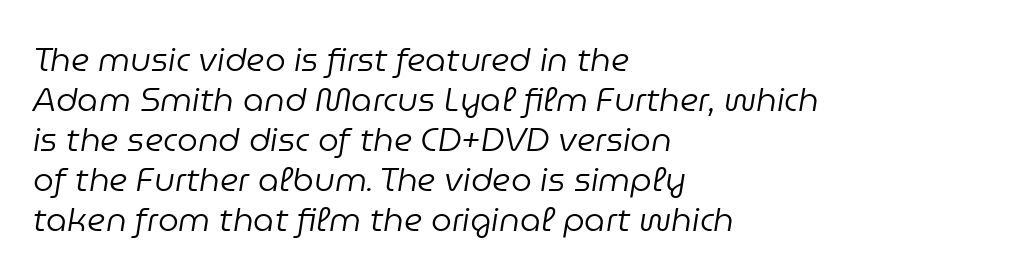
These lines stack with their left ends in a neat column. The characters are drawn with everyday or finer stroke widths. These lines were composed using italics. What stands out about the letter spacing? Nothing — it is the standard amount.
